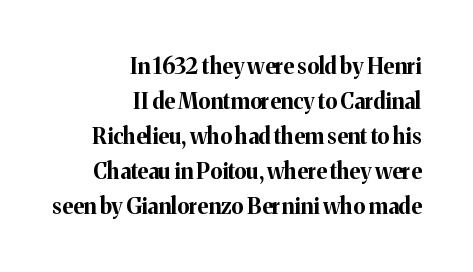
The space beneath each line is pristine and unruled. Summary of vertical rhythm: regular, with standard interline spacing. Thick stems and heavy bowls — unmistakably bold. The rendering keeps characters at their native spacing. Compared with a flush-left layout, this one pins lines to the opposite, right side. Quick note: not italic, upright.
